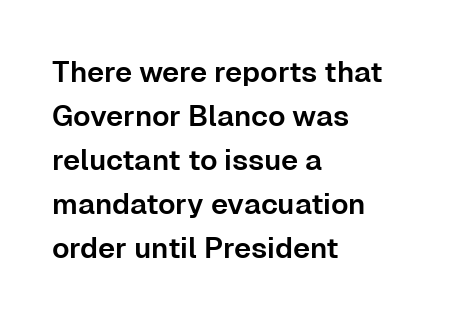
Q: Is the text italic (slanted)? A: No, it is upright.
Q: Is the typeface a serif or a sans-serif typeface? A: Sans-serif.
Q: Is the text underlined? A: No.
Q: How is the paragraph aligned? A: Left-aligned.
Q: Is the spacing between letters normal or unusually wide? A: Normal.
Q: Is the spacing between lines tight, normal or loose? A: Normal.
Q: Width (condensed, normal, or wide)? A: Normal.
Q: Stroke contrast? A: Low.
Q: x-height? A: Medium.
Q: Monospaced? A: No.
